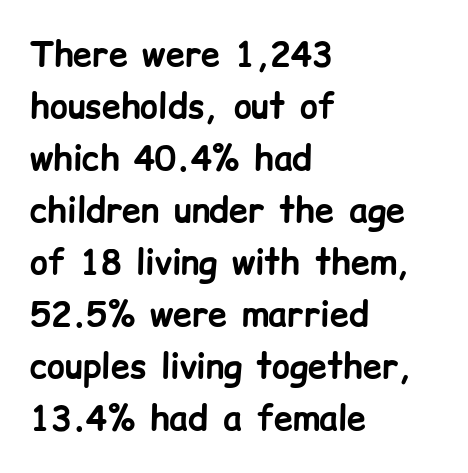
{"serif": "no", "italic": "no", "bold": "yes", "weight": "bold", "width": "normal", "stroke_contrast": "low", "x_height": "medium", "monospaced": "no", "underline": "no", "align": "left", "line_spacing": "normal", "line_spacing_ratio": 1.53, "letter_spacing": "normal", "letter_spacing_em": 0.0, "glyph_px": 34}
